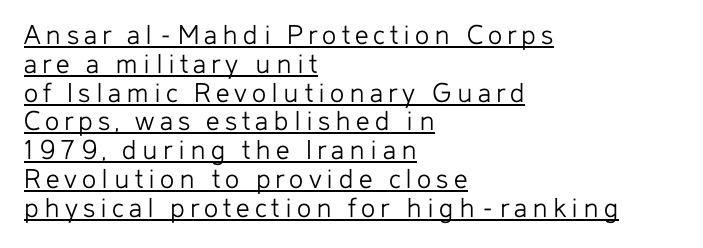
The image shows 30 px light sans-serif type, upright; set left-aligned, tight line spacing (0.96x), underlined; low stroke contrast and a medium x-height.
